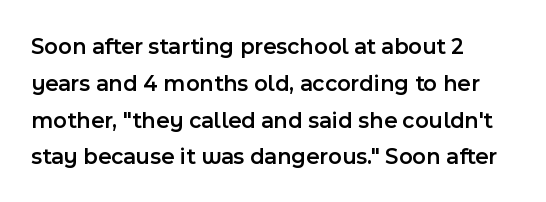
In terms of leading, this rendering sits right in the middle. Which margin do the lines hug? The left one — the right edge is uneven. Stroke thickness is moderately raised; the sample reads as semibold. Observe the ordinary spacing: letters are neighbours, not strangers. Upright lettering throughout.
